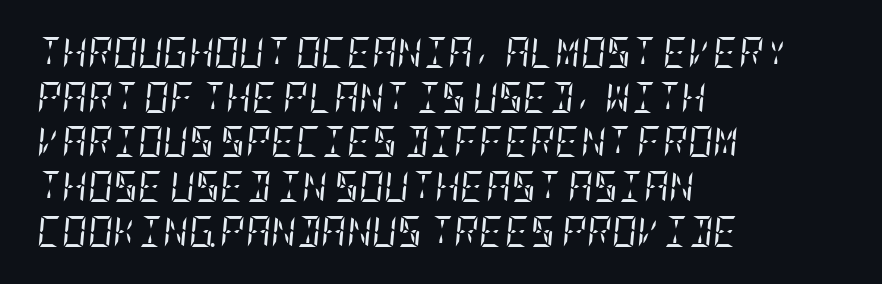
The image shows 31 px regular-weight, condensed serif type, italic (leaning right); set left-aligned, normal line spacing (1.44x), normal letter spacing, not underlined; low stroke contrast and a large x-height.
